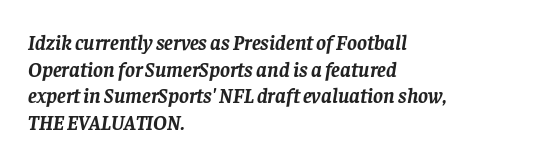
Q: Is the text bold? A: Yes.
Q: Is the text italic (slanted)? A: Yes, it leans right by about 8 degrees.
Q: Is the text underlined? A: No.
Q: How is the paragraph aligned? A: Left-aligned.
Q: Is the spacing between letters normal or unusually wide? A: Normal.
Q: Is the spacing between lines tight, normal or loose? A: Normal.
